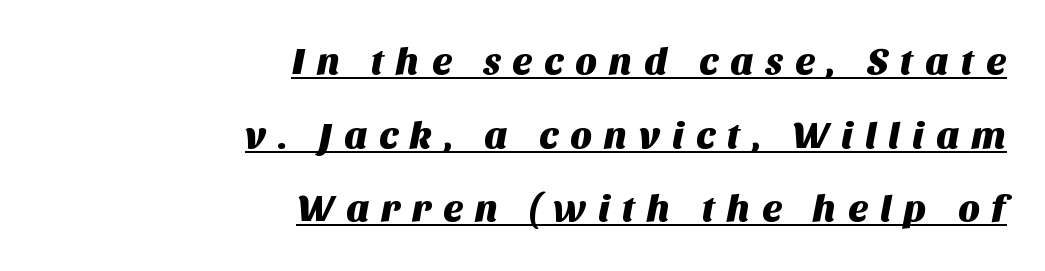
Q: Is the typeface a serif or a sans-serif typeface? A: Sans-serif.
Q: Is the text underlined? A: Yes.
Q: How is the paragraph aligned? A: Right-aligned.
Q: Is the spacing between letters normal or unusually wide? A: Unusually wide.
Q: Is the spacing between lines tight, normal or loose? A: Loose.
Q: Width (condensed, normal, or wide)? A: Normal.
Q: Stroke contrast? A: Medium.
Q: x-height? A: Large.
Q: Monospaced? A: No.
